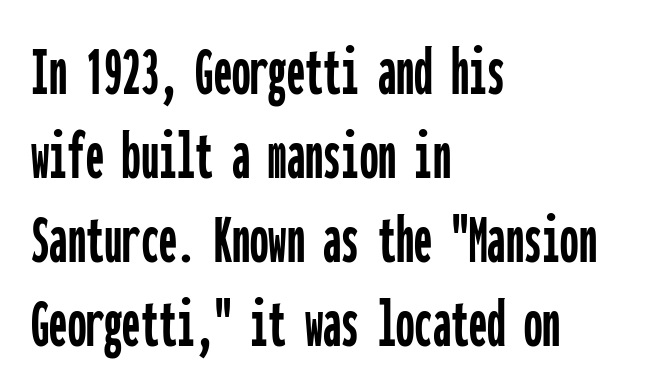
Is this a fixed-width face? Yes — each glyph sits in an identical cell. Note: no serifs on the glyphs. Casual observation: everything's shoved over to the left. A clean baseline with only descenders dipping below it. A typesetter would call this zero additional tracking. The lettering stays uniformly vertical, giving the passage a roman look.
